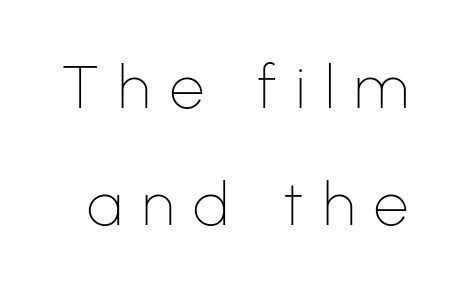
The image shows 61 px thin sans-serif type, upright; set loose line spacing (1.92x), unusually wide letter spacing (+0.32 em), not underlined; low stroke contrast and a medium x-height.
